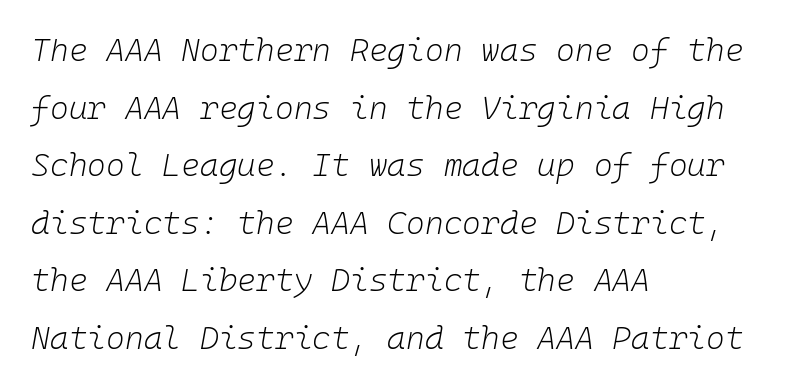
A clean baseline with only descenders dipping below it. The cut favours lightness, reaching ordinary text weight at its darkest. A typesetter would call this monospace, since all characters share one set width. Rendered with sloped, italic letterforms. A typesetter would call this zero additional tracking.
